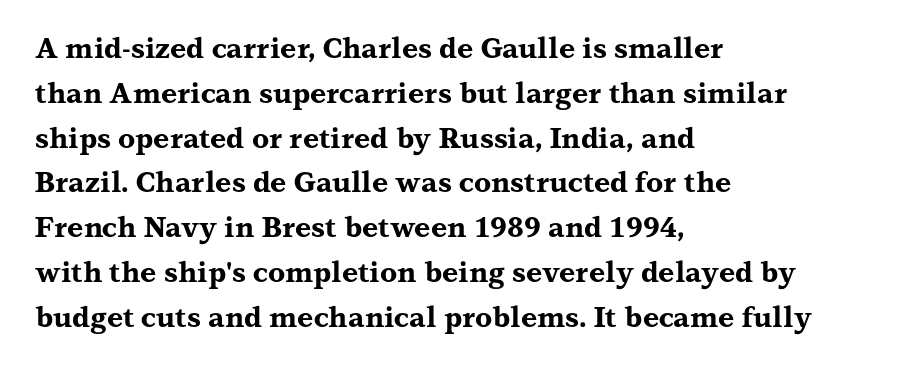
{"serif": "yes", "italic": "no", "bold": "yes", "weight": "bold", "width": "wide", "stroke_contrast": "medium", "x_height": "medium", "monospaced": "no", "underline": "no", "align": "left", "line_spacing": "normal", "line_spacing_ratio": 1.6, "letter_spacing": "normal", "letter_spacing_em": 0.0, "glyph_px": 28}
